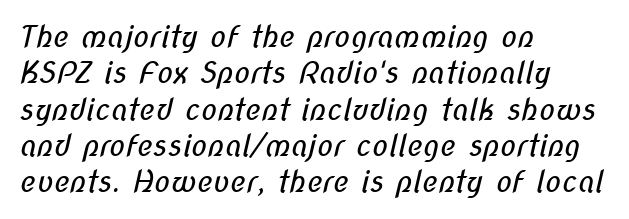
The image shows 30 px regular-weight, condensed sans-serif type; set left-aligned, line spacing 1.21x, normal letter spacing, not underlined; low stroke contrast and a medium x-height.
